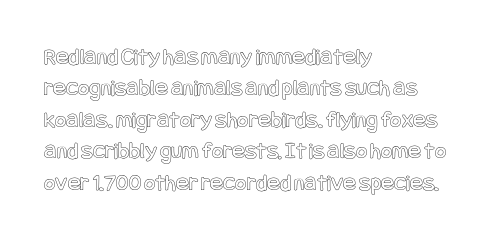
Here the glyphs are tracked normally, forming tight word shapes. Type without underlining. A roman cut, with each character standing at attention. A classic flush-left, rag-right setting is used for this passage.
